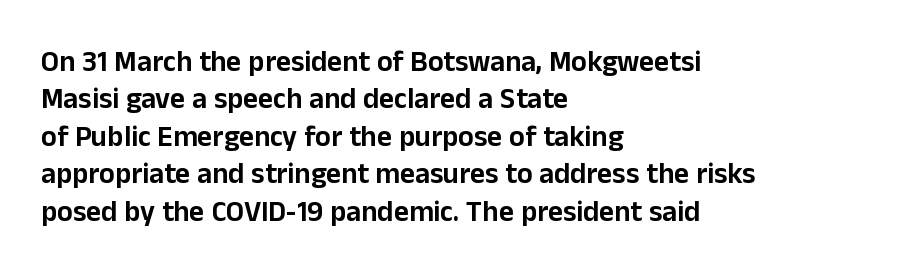
{"serif": "no", "italic": "no", "width": "normal", "stroke_contrast": "low", "x_height": "medium", "monospaced": "no", "underline": "no", "align": "left", "line_spacing": "normal", "line_spacing_ratio": 1.29, "letter_spacing": "normal", "letter_spacing_em": 0.0, "glyph_px": 29}
